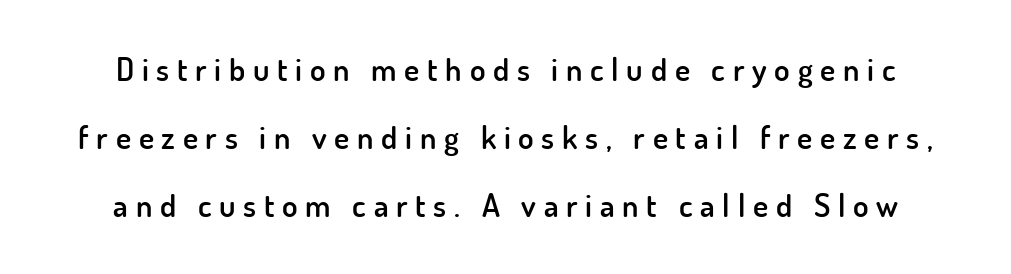
{"serif": "no", "italic": "no", "bold": "semi", "weight": "semibold", "width": "normal", "stroke_contrast": "low", "x_height": "small", "monospaced": "no", "underline": "no", "line_spacing": "loose", "line_spacing_ratio": 2.13, "letter_spacing": "wide", "letter_spacing_em": 0.24, "glyph_px": 32}
